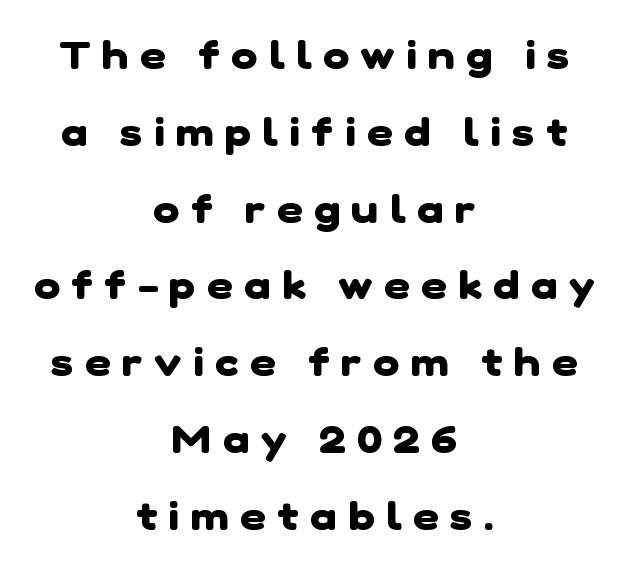
This sample has the flowing, uneven cadence of proportional lettering. Honestly, the letter spacing is so wide it's the main thing you notice. What kind of face is this? One without serifs — a sans. Teacher's note: observe the equal gaps on both sides — that is centered alignment. Heavy-handed strokes throughout: this text is bold.
